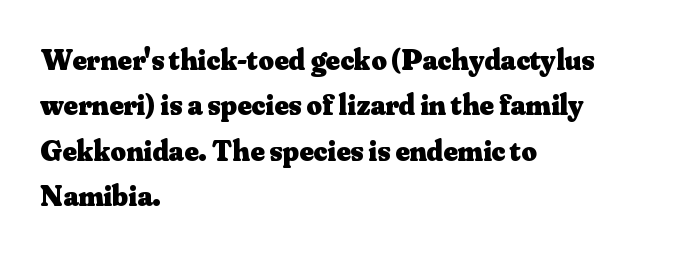
The image shows 30 px heavy serif type, upright; set left-aligned, normal line spacing (1.51x), normal letter spacing, not underlined; medium stroke contrast and a small x-height.
